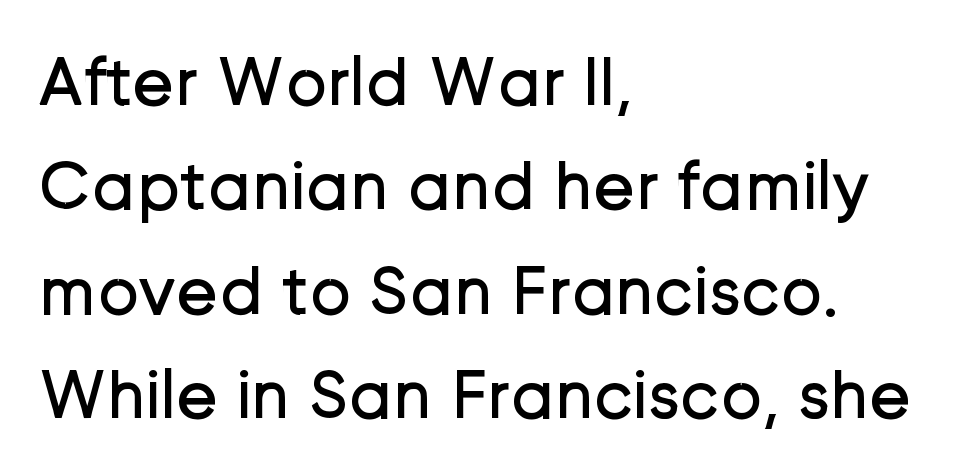
Q: Is the text bold? A: No.
Q: Is the text italic (slanted)? A: No, it is upright.
Q: Is the typeface a serif or a sans-serif typeface? A: Sans-serif.
Q: Is the text underlined? A: No.
Q: How is the paragraph aligned? A: Left-aligned.
Q: Is the spacing between letters normal or unusually wide? A: Normal.
Q: Is the spacing between lines tight, normal or loose? A: Normal.
Q: Width (condensed, normal, or wide)? A: Normal.
Q: Stroke contrast? A: Low.
Q: x-height? A: Medium.
Q: Monospaced? A: No.
